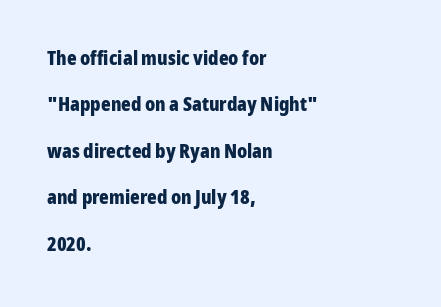
The image shows 20 px bold type, upright; set left-aligned, loose line spacing (2.32x), normal letter spacing, not underlined.
